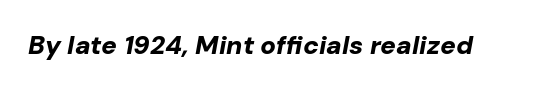
{"italic": "yes", "lean": "right", "slant_degrees": 10, "bold": "yes", "underline": "no", "letter_spacing": "normal", "letter_spacing_em": 0.0, "glyph_px": 26}
